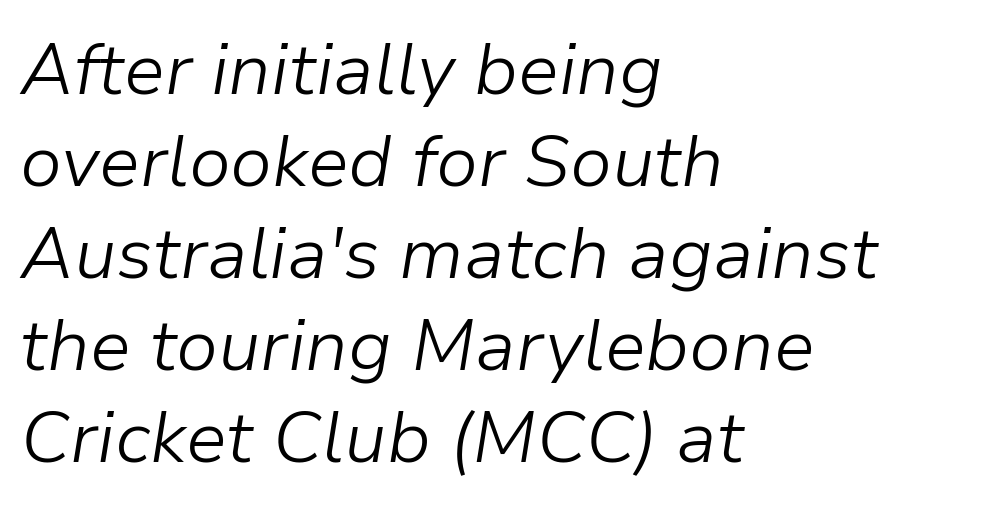
The image shows 73 px light type, italic (leaning right); set left-aligned, normal line spacing (1.26x), normal letter spacing, not underlined; low stroke contrast and a medium x-height.
